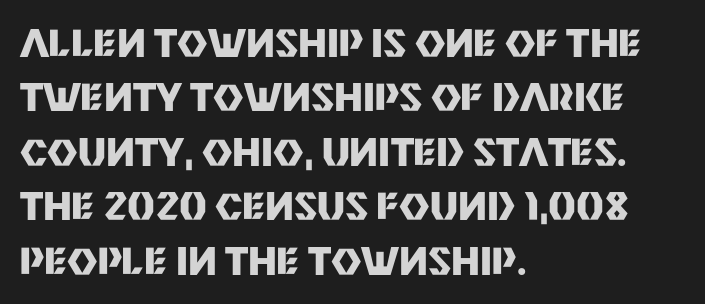
Q: Is the text bold? A: Yes.
Q: Is the text italic (slanted)? A: No, it is upright.
Q: Is the typeface a serif or a sans-serif typeface? A: Sans-serif.
Q: Is the text underlined? A: No.
Q: How is the paragraph aligned? A: Left-aligned.
Q: Is the spacing between letters normal or unusually wide? A: Normal.
Q: Is the spacing between lines tight, normal or loose? A: Normal.
Q: Width (condensed, normal, or wide)? A: Normal.
Q: Stroke contrast? A: Medium.
Q: x-height? A: Large.
Q: Monospaced? A: No.
